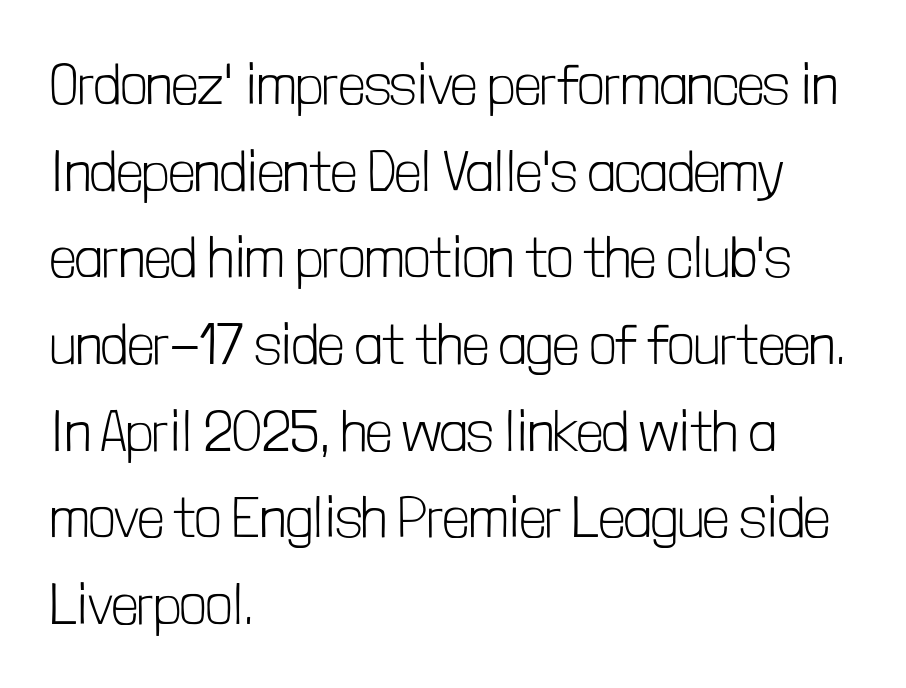
Q: Is the text bold? A: No.
Q: Is the text italic (slanted)? A: No, it is upright.
Q: Is the typeface a serif or a sans-serif typeface? A: Sans-serif.
Q: Is the text underlined? A: No.
Q: How is the paragraph aligned? A: Left-aligned.
Q: Is the spacing between letters normal or unusually wide? A: Normal.
Q: Is the spacing between lines tight, normal or loose? A: Normal.
Q: Width (condensed, normal, or wide)? A: Condensed.
Q: Stroke contrast? A: Low.
Q: x-height? A: Medium.
Q: Monospaced? A: No.
